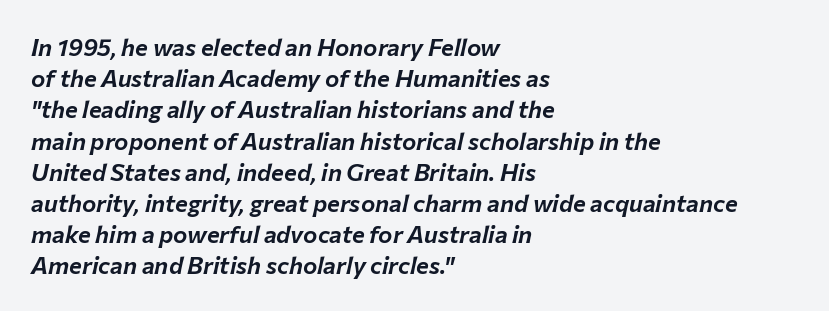
{"italic": "yes", "lean": "right", "slant_degrees": 12, "underline": "no", "align": "left", "line_spacing": "normal", "line_spacing_ratio": 1.3, "letter_spacing": "normal", "letter_spacing_em": 0.0, "glyph_px": 24}
